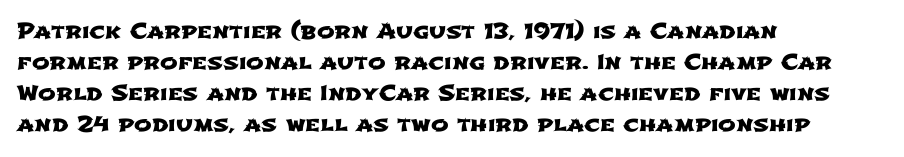
{"underline": "no", "align": "left", "line_spacing": "normal", "line_spacing_ratio": 1.48, "letter_spacing": "normal", "letter_spacing_em": 0.0, "glyph_px": 21}
